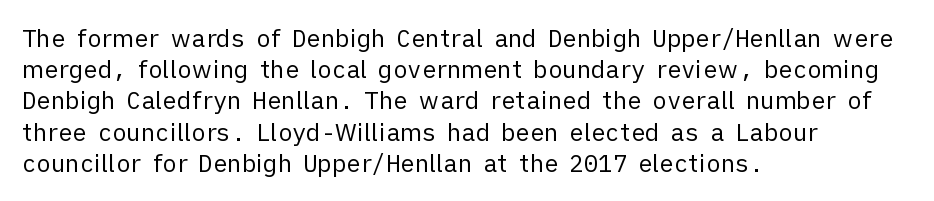
The image shows 24 px text type, upright; set left-aligned, normal line spacing (1.3x), normal letter spacing, not underlined.
